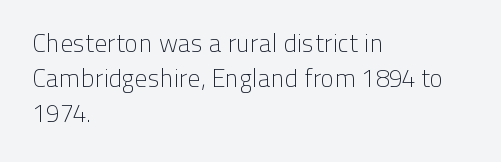
{"italic": "no", "bold": "no", "underline": "no", "align": "left", "line_spacing": "normal", "line_spacing_ratio": 1.4, "letter_spacing": "normal", "letter_spacing_em": 0.0, "glyph_px": 25}
